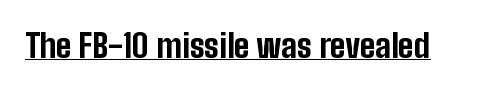
{"serif": "no", "italic": "no", "bold": "yes", "weight": "bold", "width": "condensed", "stroke_contrast": "low", "x_height": "medium", "monospaced": "no", "underline": "yes", "letter_spacing": "normal", "letter_spacing_em": 0.0, "glyph_px": 33}
